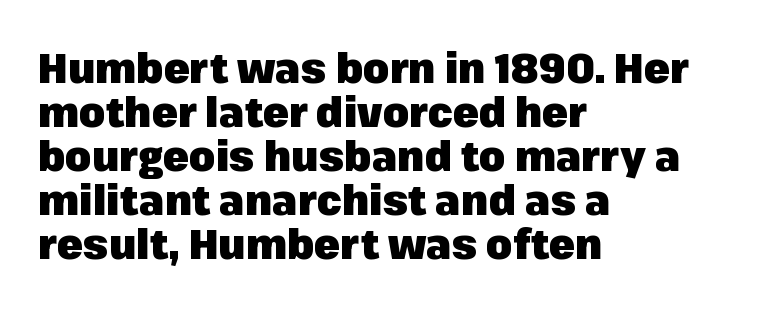
Students, note that the glyphs here touch the page at normal intervals. The space beneath each line is pristine and unruled. The rendering uses natural spacing where letterforms have individual widths. Typeset ragged right — the left edge is the straight one. Typesetter's note: full bold, strokes at maximum text heaviness.
